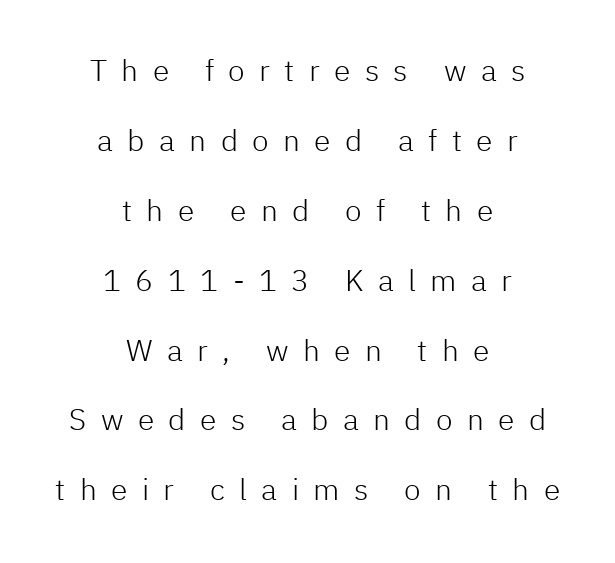
{"serif": "no", "italic": "no", "bold": "no", "weight": "light", "width": "normal", "stroke_contrast": "low", "x_height": "medium", "monospaced": "no", "underline": "no", "align": "center", "line_spacing": "loose", "line_spacing_ratio": 2.33, "letter_spacing": "wide", "letter_spacing_em": 0.48, "glyph_px": 30}
